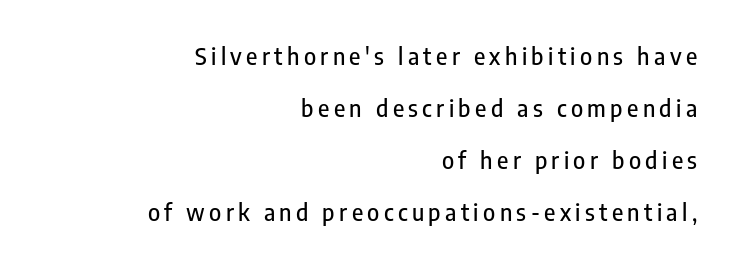
Compared with typical paragraphs, the rows here are farther apart. The font's upright variant was chosen for this text. All the whitespace from short lines collects on the left. The glyphs are unaccompanied by any horizontal stroke below them.
